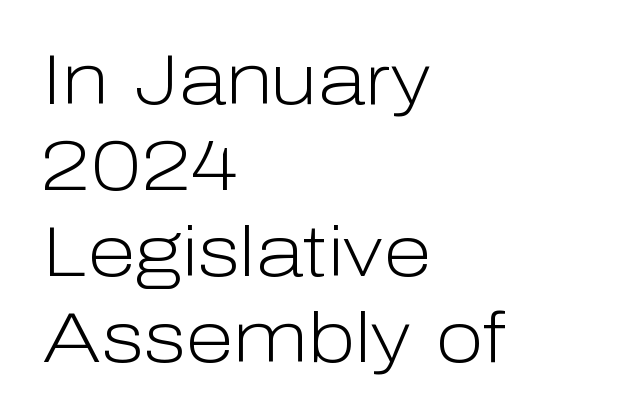
{"serif": "no", "italic": "no", "bold": "no", "weight": "light", "width": "normal", "stroke_contrast": "low", "x_height": "medium", "monospaced": "no", "underline": "no", "align": "left", "line_spacing_ratio": 1.21, "letter_spacing": "normal", "letter_spacing_em": 0.0, "glyph_px": 71}
